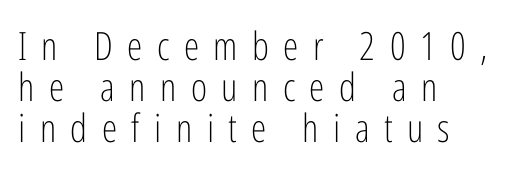
This rendering employs a face without finishing strokes, i.e., a sans-serif. Typeset ragged right — the left edge is the straight one. Proportional: the letters do not fall into vertical columns. A typesetter would call this leading minimal, almost set solid. Weight: in the light-to-regular range.
